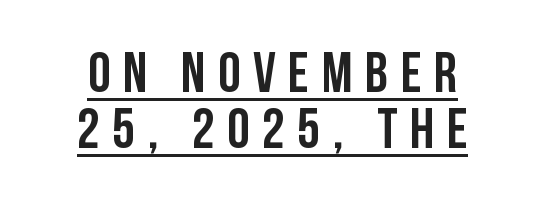
{"serif": "no", "italic": "no", "bold": "yes", "weight": "semibold", "width": "condensed", "stroke_contrast": "low", "x_height": "large", "monospaced": "no", "underline": "yes", "line_spacing": "tight", "line_spacing_ratio": 0.99, "letter_spacing": "wide", "letter_spacing_em": 0.22, "glyph_px": 57}
